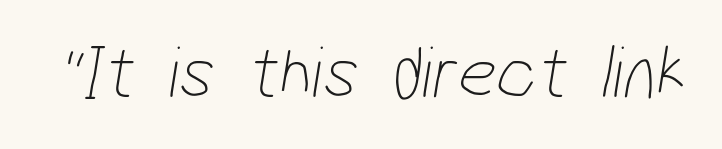
Q: Is the text bold? A: No.
Q: Is the typeface a serif or a sans-serif typeface? A: Sans-serif.
Q: Is the text underlined? A: No.
Q: Is the spacing between letters normal or unusually wide? A: Normal.
Q: Width (condensed, normal, or wide)? A: Condensed.
Q: Stroke contrast? A: Low.
Q: x-height? A: Medium.
Q: Monospaced? A: No.
